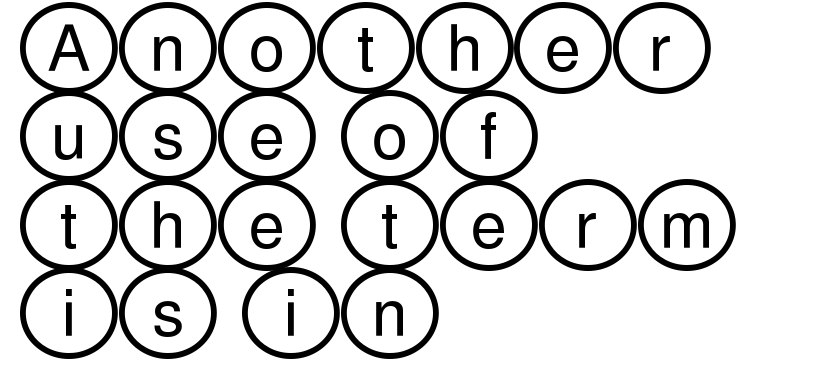
The image shows 64 px wide type, upright; set left-aligned, normal line spacing (1.38x), normal letter spacing, not underlined; a large x-height.
